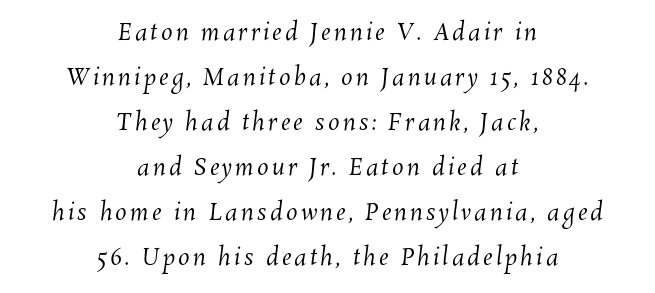
Q: Is the text bold? A: No.
Q: Is the text underlined? A: No.
Q: How is the paragraph aligned? A: Centered.
Q: Is the spacing between lines tight, normal or loose? A: Loose.
